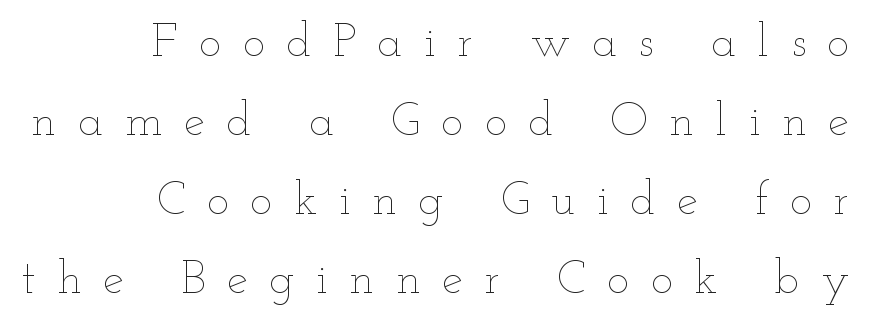
Q: Is the text bold? A: No.
Q: Is the text italic (slanted)? A: No, it is upright.
Q: Is the text underlined? A: No.
Q: How is the paragraph aligned? A: Right-aligned.
Q: Is the spacing between letters normal or unusually wide? A: Unusually wide.
Q: Is the spacing between lines tight, normal or loose? A: Normal.
Q: Width (condensed, normal, or wide)? A: Wide.
Q: Stroke contrast? A: Low.
Q: x-height? A: Small.
Q: Monospaced? A: No.
